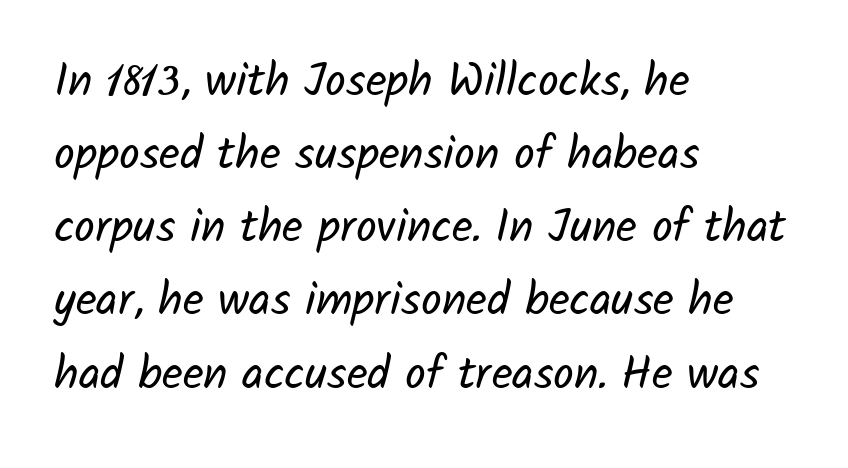
The image shows 46 px regular-weight sans-serif type; set left-aligned, normal line spacing (1.59x), normal letter spacing, not underlined; low stroke contrast and a medium x-height.
